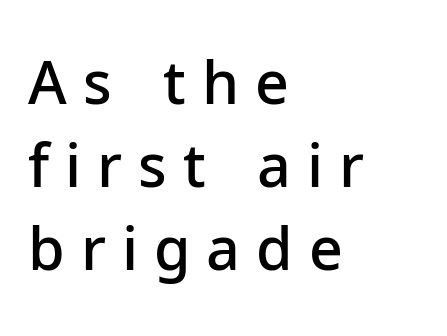
The image shows 59 px semibold sans-serif type, upright; set left-aligned, normal line spacing (1.41x), unusually wide letter spacing (+0.27 em), not underlined; low stroke contrast and a medium x-height.
